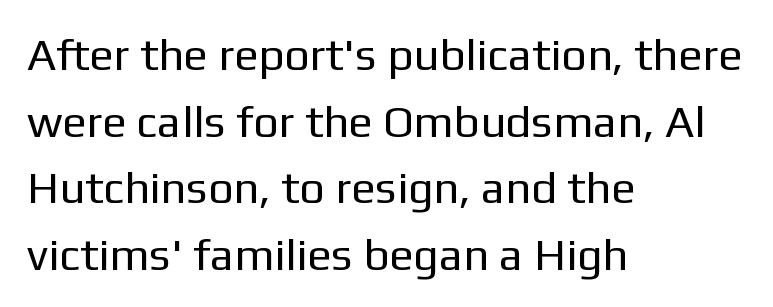
These lines are rendered in a variable-pitch font. No feet cap the strokes, marking this as sans-serif type. Is the type heavy? It reads as light-to-regular instead. Posture: upright roman.
